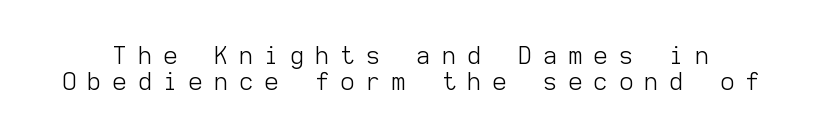
Observe the wide spacing: letters keep a clear distance from each other. A clean baseline with only descenders dipping below it. Cramped leading. Every character sits straight up, as roman type does. The letters look calm and open, with moderate or lighter stems.
